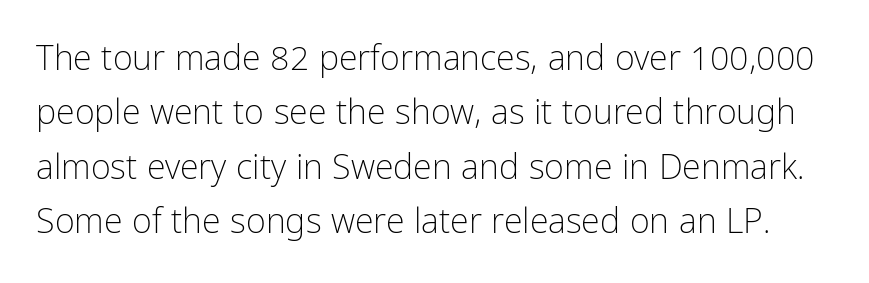
The image shows 34 px light, condensed sans-serif type, upright; set normal line spacing (1.6x), normal letter spacing, not underlined; low stroke contrast and a medium x-height.
